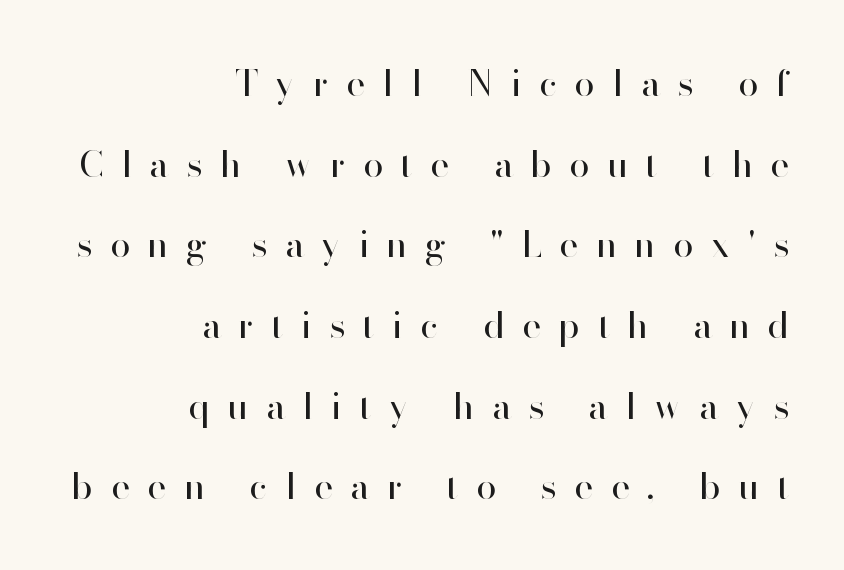
The image shows 36 px regular-weight sans-serif type, upright; set right-aligned, loose line spacing (2.24x), unusually wide letter spacing (+0.49 em), not underlined; high stroke contrast and a small x-height.
